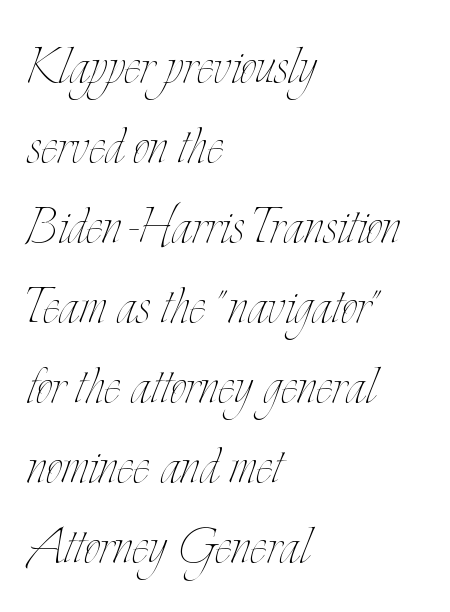
{"bold": "no", "weight": "thin", "width": "condensed", "stroke_contrast": "low", "x_height": "small", "monospaced": "no", "underline": "no", "align": "left", "line_spacing": "normal", "line_spacing_ratio": 1.25, "letter_spacing": "normal", "letter_spacing_em": 0.0, "glyph_px": 64}
